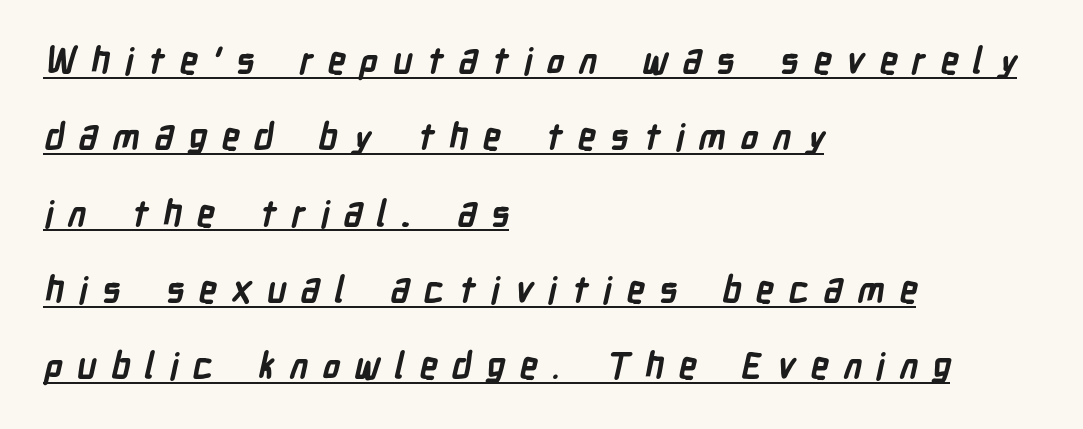
In terms of letterform style, serifs are entirely absent. Typesetter's note: full bold, strokes at maximum text heaviness. Beneath each row of characters lies a ruled line. The gaps between neighbouring characters are conspicuously large.
